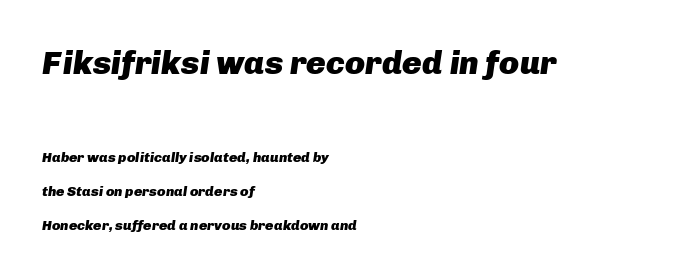
{"italic": "yes", "lean": "right", "slant_degrees": 8, "bold": "yes", "weight": "heavy", "width": "normal", "stroke_contrast": "low", "x_height": "medium", "monospaced": "no", "underline": "no", "align": "left", "line_spacing": "loose", "line_spacing_ratio": 2.42, "letter_spacing": "normal", "letter_spacing_em": 0.0, "larger_block": "first", "size_ratio": 2.36, "glyph_px": 33}
